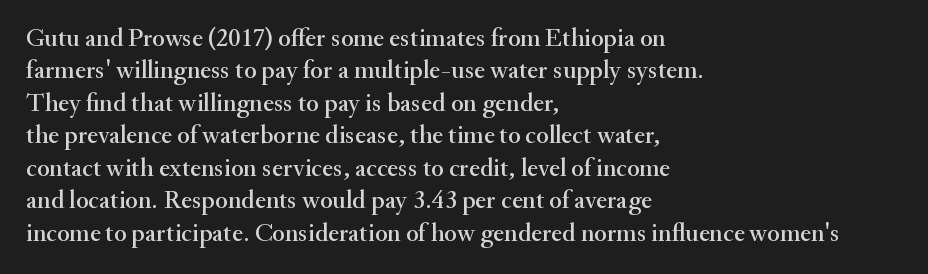
The image shows 26 px text type, upright; set left-aligned, normal line spacing (1.25x), normal letter spacing, not underlined.
